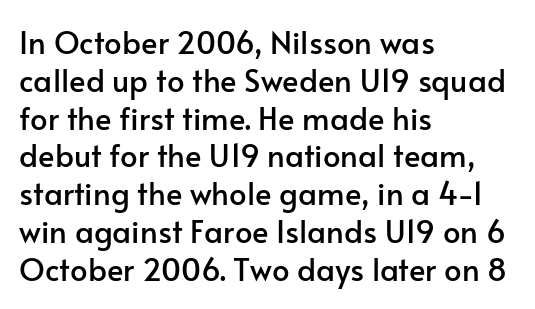
{"serif": "no", "italic": "no", "width": "normal", "stroke_contrast": "low", "x_height": "small", "monospaced": "no", "underline": "no", "align": "left", "line_spacing_ratio": 1.22, "letter_spacing": "normal", "letter_spacing_em": 0.0, "glyph_px": 31}
